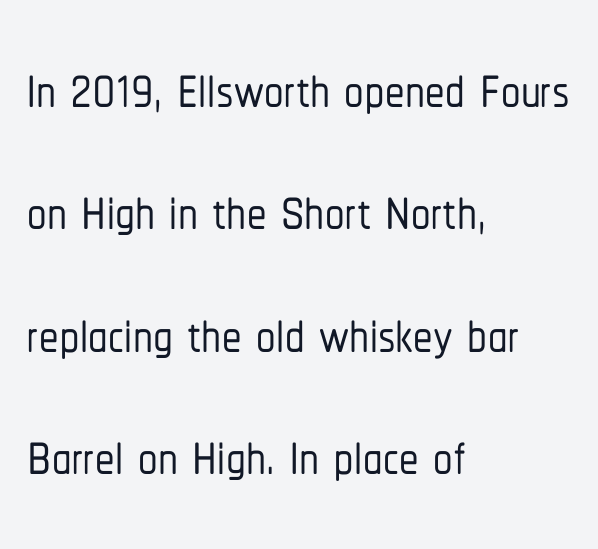
The image shows 78 px condensed sans-serif type, upright; set left-aligned, normal line spacing (1.57x), normal letter spacing, not underlined; low stroke contrast and a medium x-height.
